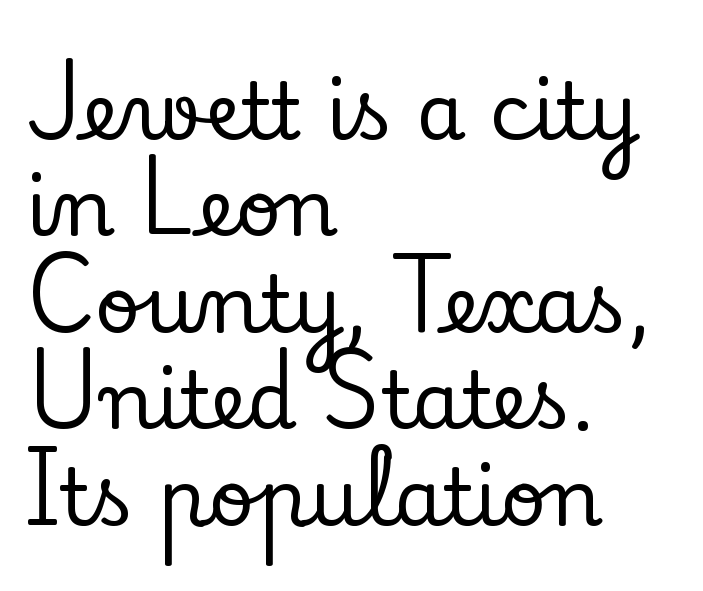
Q: Is the text italic (slanted)? A: No, it is upright.
Q: Is the text underlined? A: No.
Q: How is the paragraph aligned? A: Left-aligned.
Q: Is the spacing between letters normal or unusually wide? A: Normal.
Q: Width (condensed, normal, or wide)? A: Normal.
Q: Stroke contrast? A: Low.
Q: x-height? A: Small.
Q: Monospaced? A: No.
